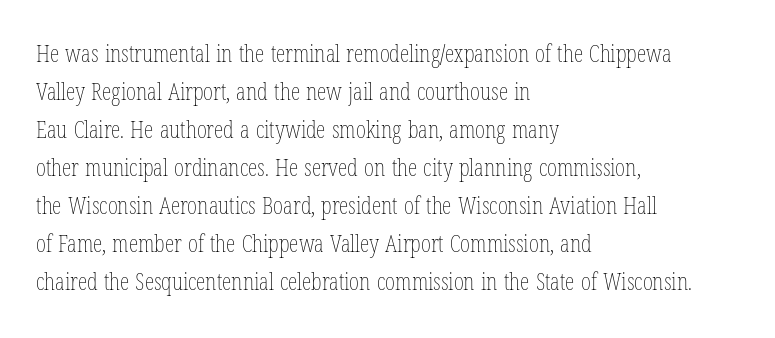
Q: Is the text bold? A: No.
Q: Is the text italic (slanted)? A: No, it is upright.
Q: Is the text underlined? A: No.
Q: How is the paragraph aligned? A: Left-aligned.
Q: Is the spacing between letters normal or unusually wide? A: Normal.
Q: Is the spacing between lines tight, normal or loose? A: Normal.
